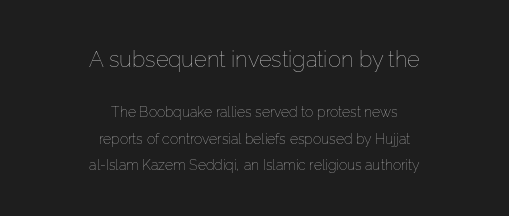
Q: Is the text bold? A: No.
Q: Is the text italic (slanted)? A: No, it is upright.
Q: Is the text underlined? A: No.
Q: How is the paragraph aligned? A: Centered.
Q: Is the spacing between letters normal or unusually wide? A: Normal.
Q: Which block of text is set in a larger size, the first (top) or the second (bottom)? A: The first (top) one.
